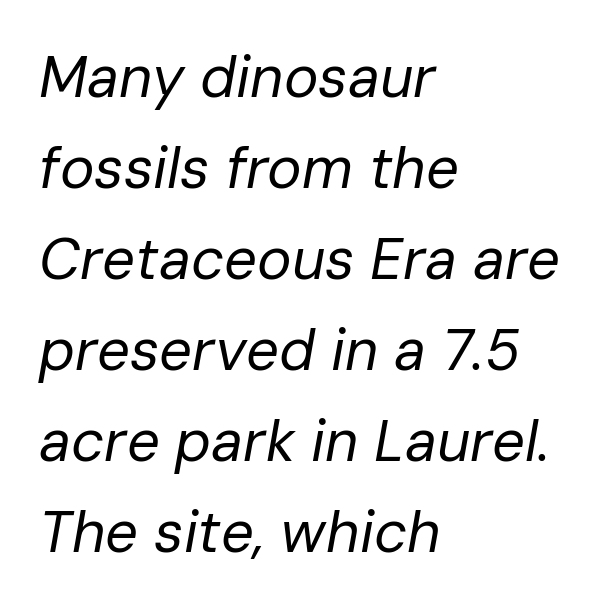
Q: Is the text bold? A: No.
Q: Is the text italic (slanted)? A: Yes, it leans right by about 10 degrees.
Q: Is the text underlined? A: No.
Q: How is the paragraph aligned? A: Left-aligned.
Q: Is the spacing between letters normal or unusually wide? A: Normal.
Q: Is the spacing between lines tight, normal or loose? A: Normal.
Q: Width (condensed, normal, or wide)? A: Normal.
Q: Stroke contrast? A: Low.
Q: x-height? A: Medium.
Q: Monospaced? A: No.
